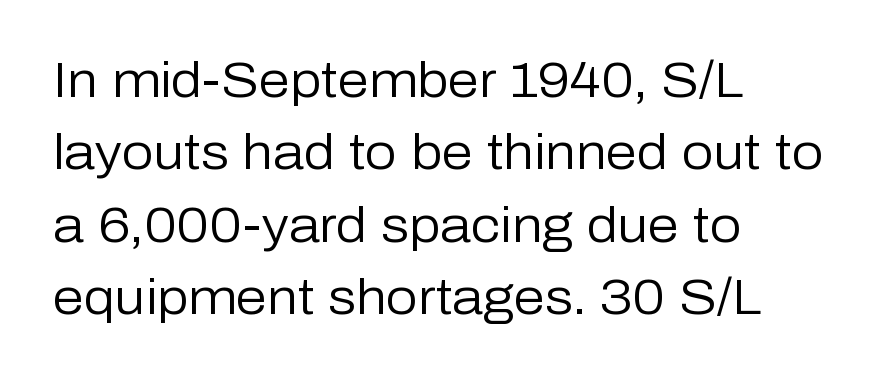
The letterforms sit shoulder to shoulder at normal distance. Typographically, this falls in the sans-serif category. This sample keeps an unexceptional amount of space between lines. The rendering anchors every line to the left-hand side.
